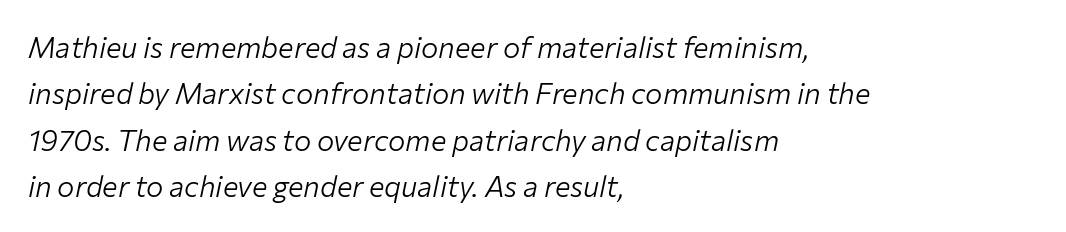
{"italic": "yes", "lean": "right", "slant_degrees": 12, "bold": "no", "weight": "light", "width": "normal", "stroke_contrast": "low", "x_height": "medium", "monospaced": "no", "underline": "no", "align": "left", "line_spacing": "normal", "line_spacing_ratio": 1.6, "letter_spacing": "normal", "letter_spacing_em": 0.0, "glyph_px": 29}
